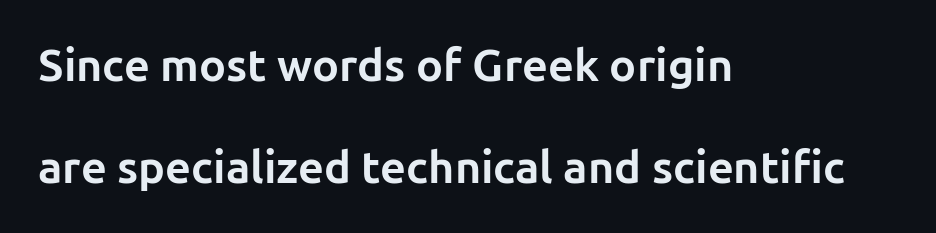
{"serif": "no", "italic": "no", "bold": "yes", "weight": "bold", "width": "normal", "stroke_contrast": "low", "x_height": "medium", "monospaced": "no", "underline": "no", "align": "left", "line_spacing": "loose", "line_spacing_ratio": 2.26, "letter_spacing": "normal", "letter_spacing_em": 0.0, "glyph_px": 45}
